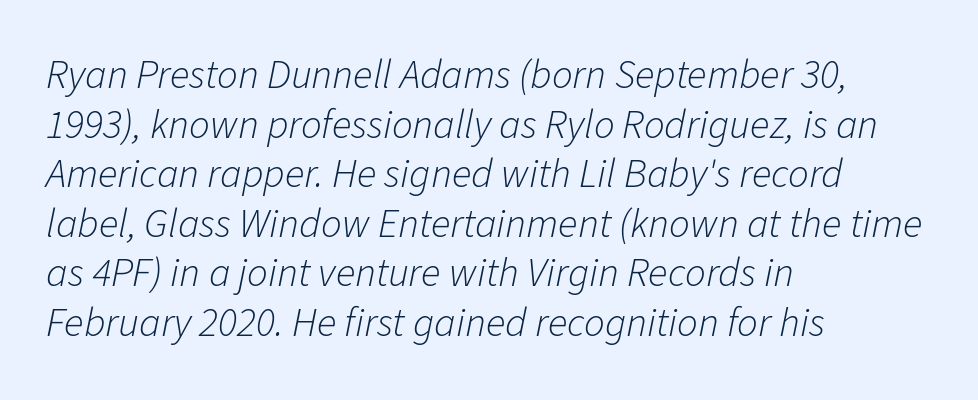
The image shows 41 px light type, italic (leaning right); set left-aligned, line spacing 1.21x, normal letter spacing, not underlined; low stroke contrast and a medium x-height.
